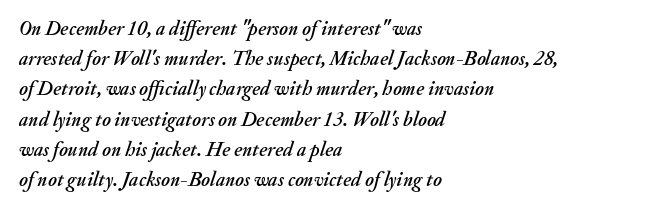
The image shows 20 px text type, italic (leaning right); set left-aligned, normal line spacing (1.51x), normal letter spacing, not underlined.
